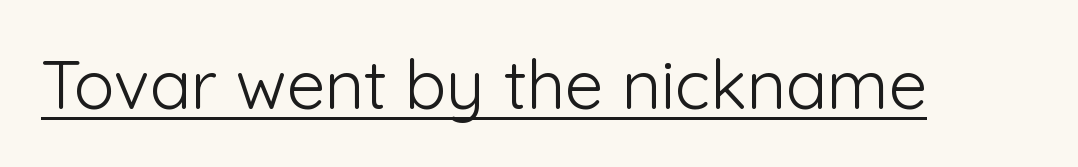
Q: Is the text bold? A: No.
Q: Is the text italic (slanted)? A: No, it is upright.
Q: Is the typeface a serif or a sans-serif typeface? A: Sans-serif.
Q: Is the text underlined? A: Yes.
Q: Is the spacing between letters normal or unusually wide? A: Normal.
Q: Width (condensed, normal, or wide)? A: Normal.
Q: Stroke contrast? A: Low.
Q: x-height? A: Medium.
Q: Monospaced? A: No.
